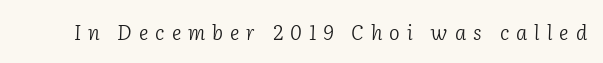
Stems here are at most as thick as an everyday book face. The specimen reads as italic at a glance. Plain, unruled lines of type. The horizontal fit of the characters is loose and conspicuously gappy.
